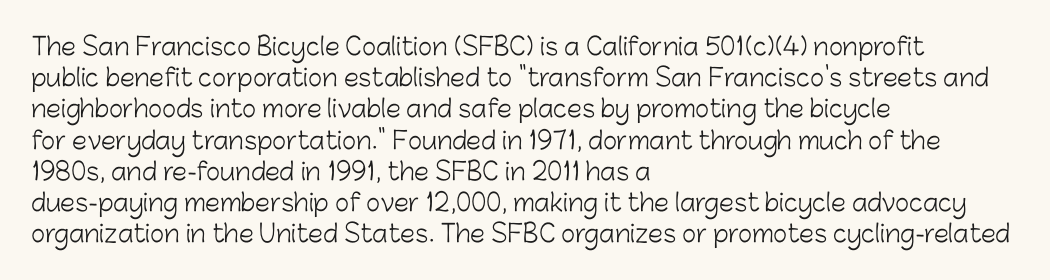
{"italic": "no", "bold": "no", "underline": "no", "align": "left", "line_spacing": "normal", "line_spacing_ratio": 1.3, "letter_spacing": "normal", "letter_spacing_em": 0.0, "glyph_px": 24}
